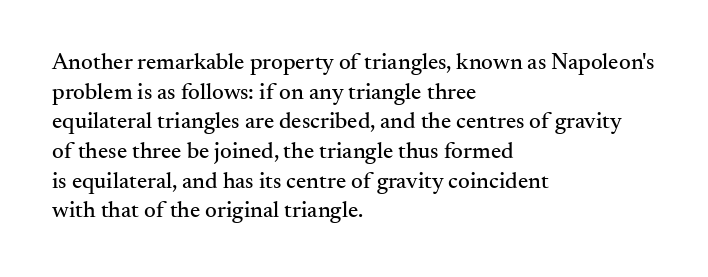
{"italic": "no", "underline": "no", "align": "left", "line_spacing": "normal", "line_spacing_ratio": 1.29, "letter_spacing": "normal", "letter_spacing_em": 0.0, "glyph_px": 23}
